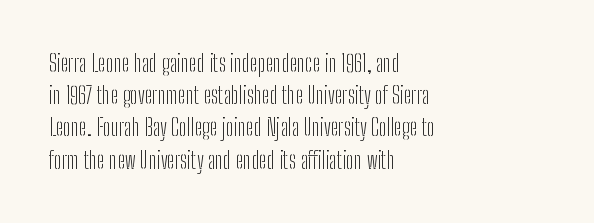
Q: Is the text bold? A: No.
Q: Is the text italic (slanted)? A: No, it is upright.
Q: Is the text underlined? A: No.
Q: How is the paragraph aligned? A: Left-aligned.
Q: Is the spacing between letters normal or unusually wide? A: Normal.
Q: Is the spacing between lines tight, normal or loose? A: Normal.
